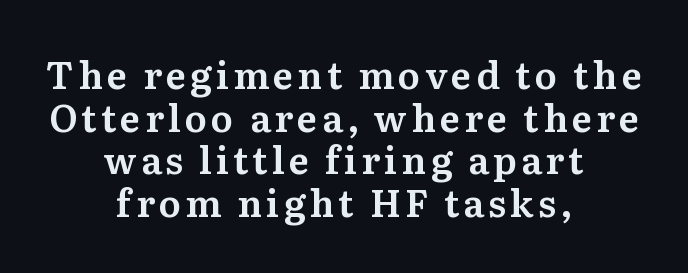
{"serif": "yes", "italic": "no", "width": "normal", "stroke_contrast": "medium", "x_height": "medium", "monospaced": "no", "underline": "no", "align": "center", "line_spacing": "tight", "line_spacing_ratio": 1.15, "glyph_px": 37}
